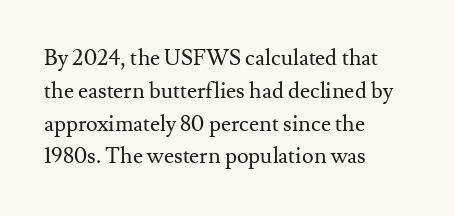
The image shows 22 px text type, upright; set left-aligned, normal line spacing (1.49x), normal letter spacing, not underlined.
